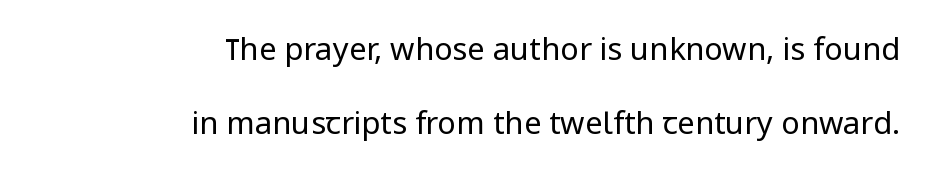
{"serif": "no", "italic": "no", "bold": "no", "weight": "regular", "width": "normal", "stroke_contrast": "low", "x_height": "medium", "monospaced": "no", "underline": "no", "align": "right", "line_spacing": "loose", "line_spacing_ratio": 2.4, "letter_spacing": "normal", "letter_spacing_em": 0.0, "glyph_px": 31}
